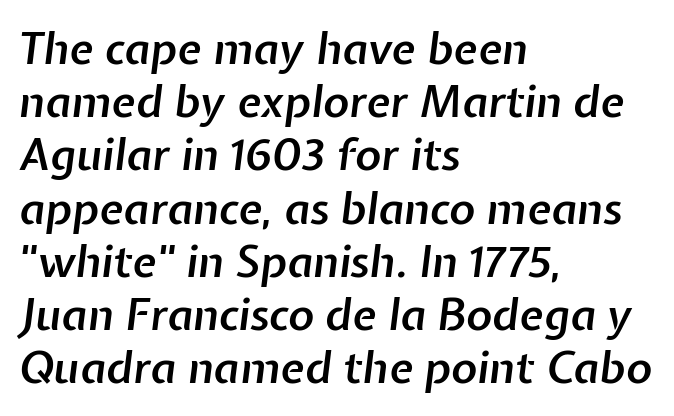
Q: Is the text bold? A: Semi-bold.
Q: Is the text italic (slanted)? A: Yes, it leans right by about 7 degrees.
Q: Is the text underlined? A: No.
Q: How is the paragraph aligned? A: Left-aligned.
Q: Is the spacing between letters normal or unusually wide? A: Normal.
Q: Width (condensed, normal, or wide)? A: Normal.
Q: Stroke contrast? A: Low.
Q: x-height? A: Medium.
Q: Monospaced? A: No.
